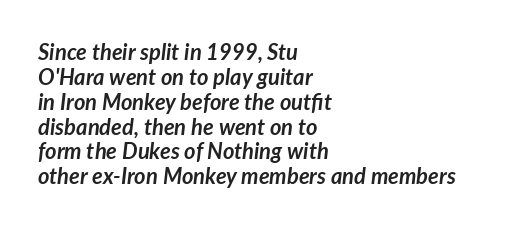
Q: Is the text bold? A: Yes.
Q: Is the text italic (slanted)? A: Yes, it leans right by about 7 degrees.
Q: Is the text underlined? A: No.
Q: How is the paragraph aligned? A: Left-aligned.
Q: Is the spacing between letters normal or unusually wide? A: Normal.
Q: Is the spacing between lines tight, normal or loose? A: Tight.
